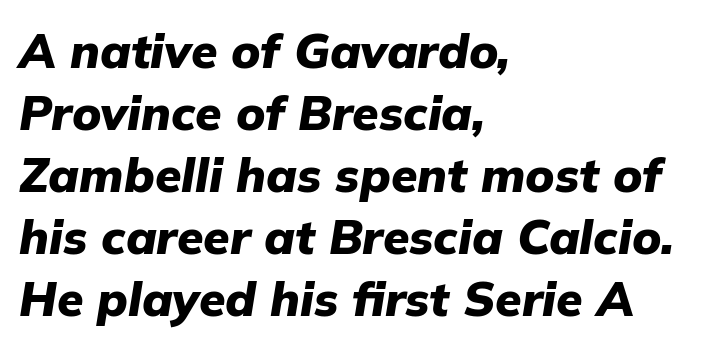
Q: Is the text bold? A: Yes.
Q: Is the text italic (slanted)? A: Yes, it leans right by about 9 degrees.
Q: Is the text underlined? A: No.
Q: How is the paragraph aligned? A: Left-aligned.
Q: Is the spacing between letters normal or unusually wide? A: Normal.
Q: Is the spacing between lines tight, normal or loose? A: Normal.
Q: Width (condensed, normal, or wide)? A: Normal.
Q: Stroke contrast? A: Low.
Q: x-height? A: Medium.
Q: Monospaced? A: No.
